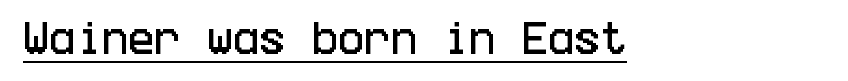
The image shows 35 px condensed sans-serif type, upright; set normal letter spacing, underlined; low stroke contrast and a large x-height.
